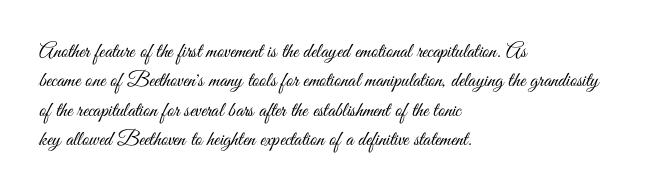
The image shows 21 px text type; set left-aligned, normal line spacing (1.4x), normal letter spacing, not underlined.
